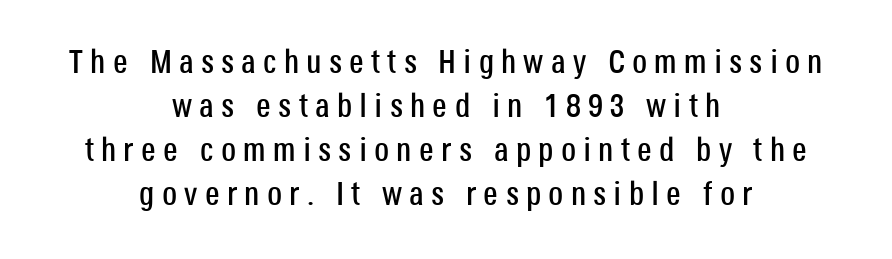
Letterform terminals end flat and unadorned throughout the passage. How are the letters spaced? Widely, with obvious added tracking. Rendered with straight, roman letterforms. The typesetter chose a symmetrical, centered arrangement here.
